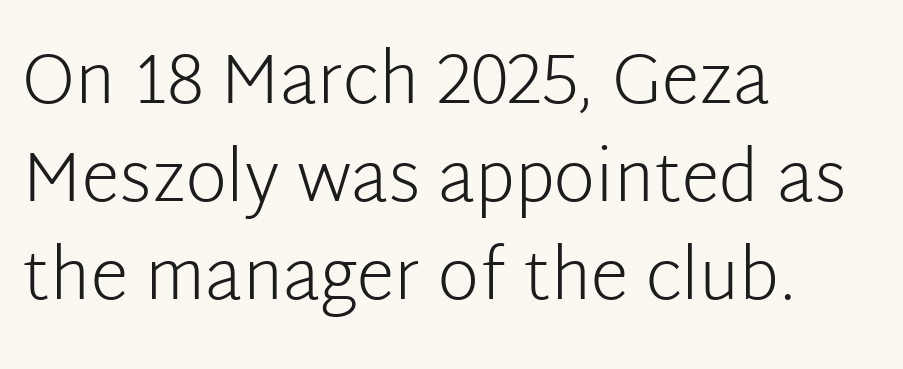
Notice how the passage keeps a crisp vertical edge on the left only. The type sits square on the baseline with zero lean. The weight tops out at a normal text grade. Letterform terminals end flat and unadorned throughout the passage. In terms of leading, this rendering sits right in the middle. The foot of each line stays bare and open.
